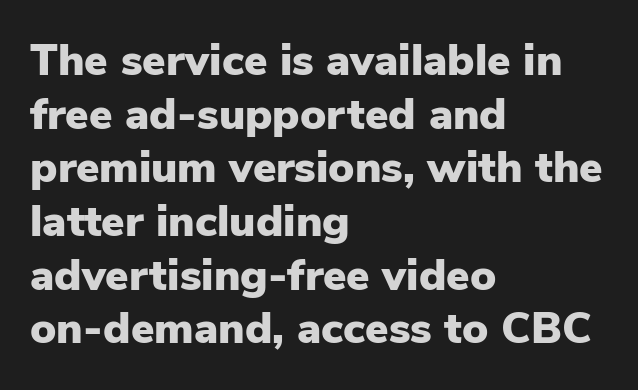
In terms of letterform style, serifs are entirely absent. Bare-footed words on every line. Do the characters align in a grid? No, the font is proportional. This rendering uses left alignment, leaving the right contour irregular.
